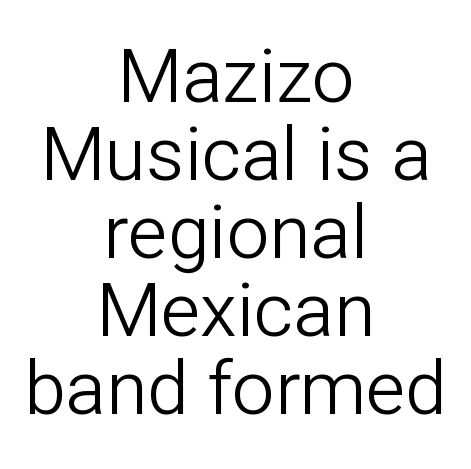
Q: Is the text bold? A: No.
Q: Is the text italic (slanted)? A: No, it is upright.
Q: Is the typeface a serif or a sans-serif typeface? A: Sans-serif.
Q: Is the text underlined? A: No.
Q: How is the paragraph aligned? A: Centered.
Q: Is the spacing between letters normal or unusually wide? A: Normal.
Q: Is the spacing between lines tight, normal or loose? A: Tight.
Q: Width (condensed, normal, or wide)? A: Normal.
Q: Stroke contrast? A: Low.
Q: x-height? A: Medium.
Q: Monospaced? A: No.
